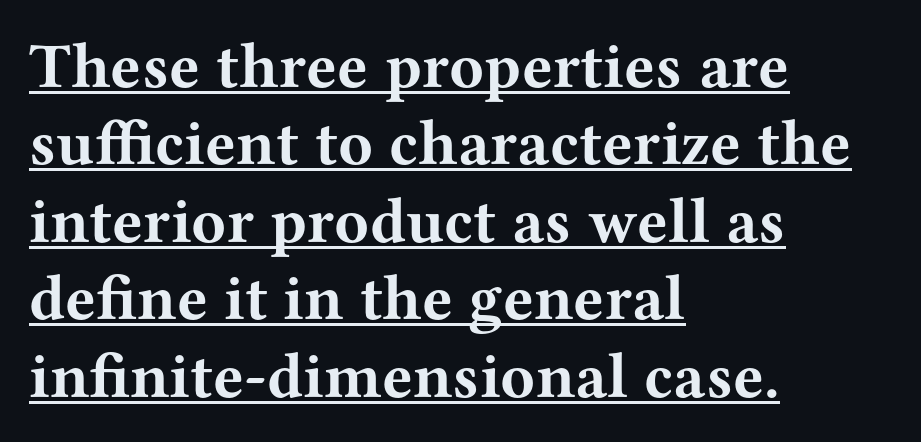
The image shows 64 px bold, wide serif type, upright; set left-aligned, line spacing 1.21x, normal letter spacing, underlined; medium stroke contrast and a medium x-height.
